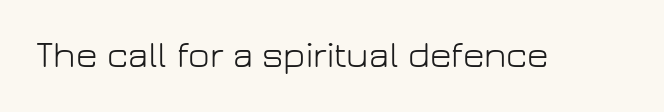
The image shows 37 px light sans-serif type, upright; set normal letter spacing, not underlined; low stroke contrast and a medium x-height.
